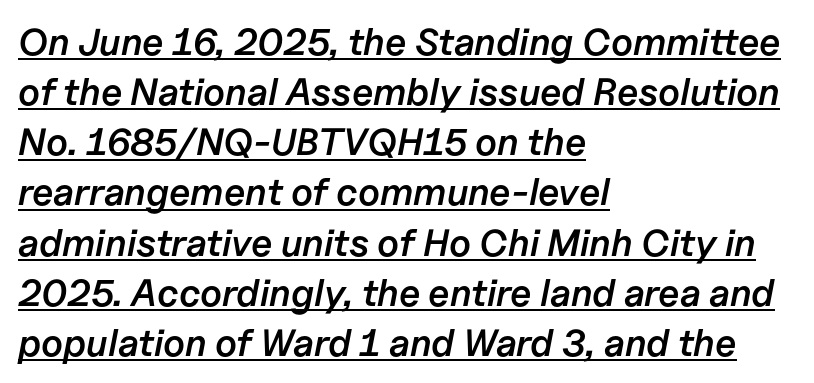
{"italic": "yes", "lean": "right", "slant_degrees": 11, "bold": "semi", "weight": "semibold", "width": "normal", "stroke_contrast": "low", "x_height": "medium", "monospaced": "no", "underline": "yes", "align": "left", "line_spacing": "normal", "line_spacing_ratio": 1.32, "letter_spacing": "normal", "letter_spacing_em": 0.0, "glyph_px": 38}
